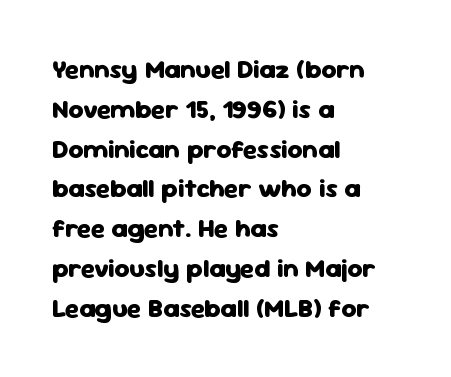
{"italic": "no", "bold": "yes", "underline": "no", "align": "left", "line_spacing": "normal", "line_spacing_ratio": 1.53, "letter_spacing": "normal", "letter_spacing_em": 0.0, "glyph_px": 26}
